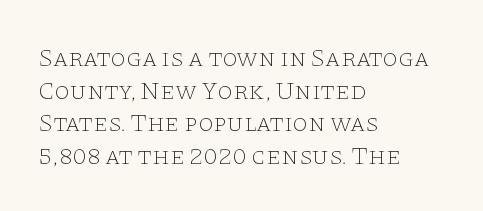
The image shows 25 px text type, upright; set left-aligned, normal line spacing (1.31x), normal letter spacing, not underlined.
